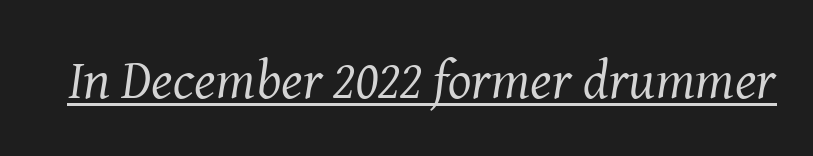
I'd call this a serif setting — the letters wear small feet. Nothing unusual about the tracking: characters are spaced as the font intends. These lines were composed using italics. Is the stroke heavy? The answer is a plain regular-or-lighter. Do the characters align in a grid? No, the font is proportional. Glance below the letters and you will spot a drawn line.
